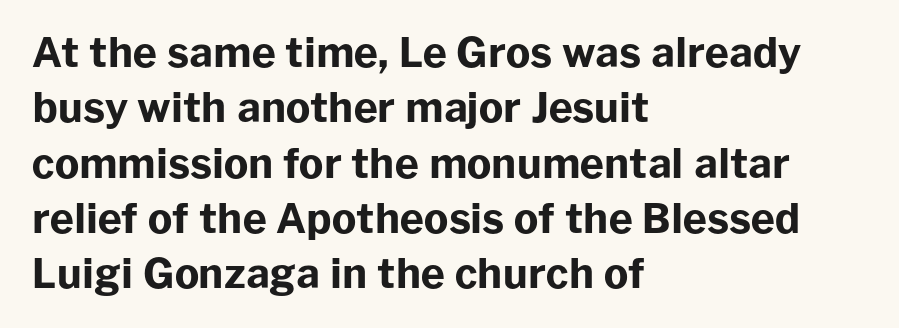
The image shows 41 px bold sans-serif type, upright; set left-aligned, normal line spacing (1.35x), normal letter spacing, not underlined; low stroke contrast and a medium x-height.
